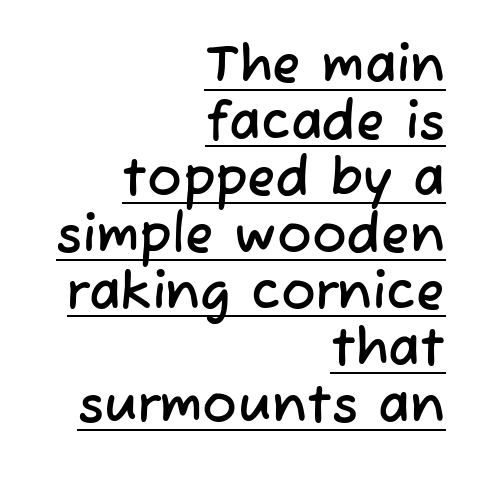
Q: Is the typeface a serif or a sans-serif typeface? A: Sans-serif.
Q: Is the text underlined? A: Yes.
Q: How is the paragraph aligned? A: Right-aligned.
Q: Is the spacing between letters normal or unusually wide? A: Normal.
Q: Is the spacing between lines tight, normal or loose? A: Tight.
Q: Width (condensed, normal, or wide)? A: Normal.
Q: Stroke contrast? A: Low.
Q: x-height? A: Medium.
Q: Monospaced? A: No.
